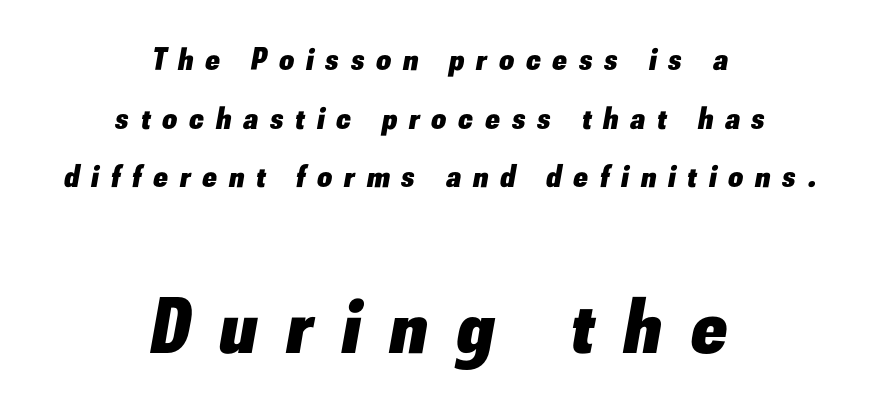
Caption: bold face, heavy strokes. Reading top to bottom, the characters get bigger at the block break. The strip under each line holds only bare page. Short note: letters widely spaced.
